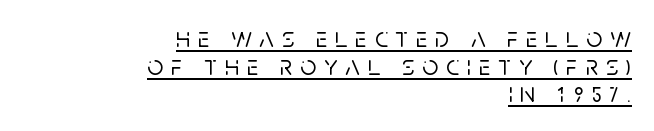
Summary of vertical rhythm: compact, with narrow interline spacing. The passage shown is underscored from start to finish. Think of a printed novel: that variable character pitch is what you see here. Serifs: no, the terminals of the letterforms are clean. The setting favours the right margin, as signatures and pull-quotes sometimes do.
